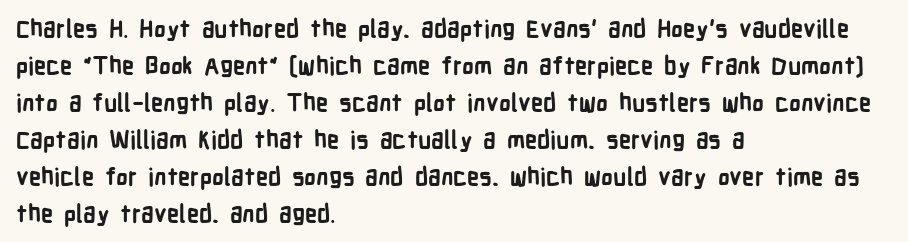
Q: Is the text bold? A: Yes.
Q: Is the text italic (slanted)? A: No, it is upright.
Q: Is the text underlined? A: No.
Q: How is the paragraph aligned? A: Left-aligned.
Q: Is the spacing between letters normal or unusually wide? A: Normal.
Q: Is the spacing between lines tight, normal or loose? A: Normal.
